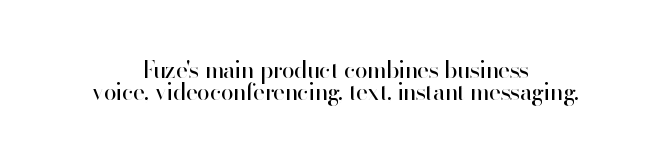
Q: Is the text bold? A: No.
Q: Is the text italic (slanted)? A: No, it is upright.
Q: Is the text underlined? A: No.
Q: How is the paragraph aligned? A: Centered.
Q: Is the spacing between letters normal or unusually wide? A: Normal.
Q: Is the spacing between lines tight, normal or loose? A: Tight.
